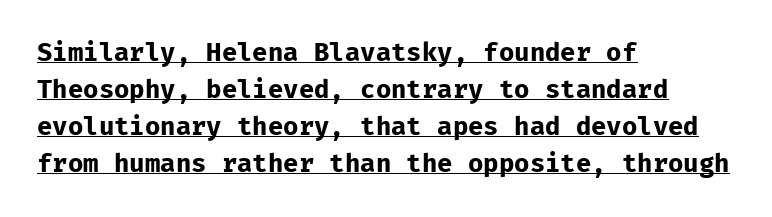
{"italic": "no", "bold": "yes", "underline": "yes", "align": "left", "line_spacing": "normal", "line_spacing_ratio": 1.48, "letter_spacing": "normal", "letter_spacing_em": 0.0, "glyph_px": 25}
